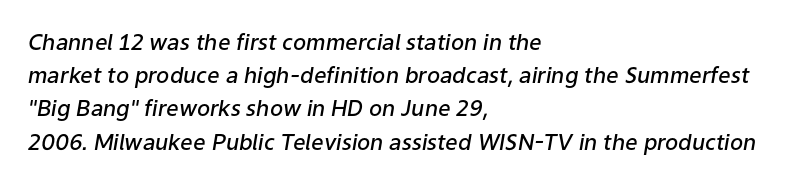
The image shows 22 px text type, italic (leaning right); set left-aligned, normal line spacing (1.51x), normal letter spacing, not underlined.
